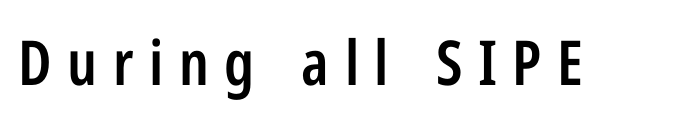
{"serif": "no", "italic": "no", "bold": "semi", "weight": "semibold", "width": "condensed", "stroke_contrast": "low", "x_height": "medium", "monospaced": "no", "underline": "no", "letter_spacing": "wide", "letter_spacing_em": 0.25, "glyph_px": 62}
